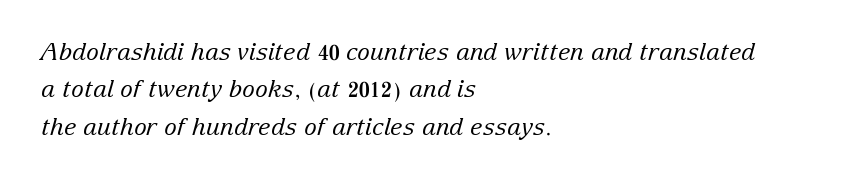
Q: Is the text bold? A: No.
Q: Is the text italic (slanted)? A: Yes, it leans right by about 15 degrees.
Q: Is the text underlined? A: No.
Q: How is the paragraph aligned? A: Left-aligned.
Q: Is the spacing between letters normal or unusually wide? A: Normal.
Q: Is the spacing between lines tight, normal or loose? A: Normal.
